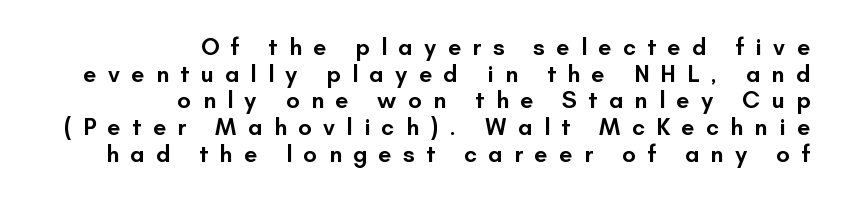
{"italic": "no", "bold": "semi", "underline": "no", "align": "right", "line_spacing": "tight", "line_spacing_ratio": 1.11, "letter_spacing": "wide", "letter_spacing_em": 0.47, "glyph_px": 24}
